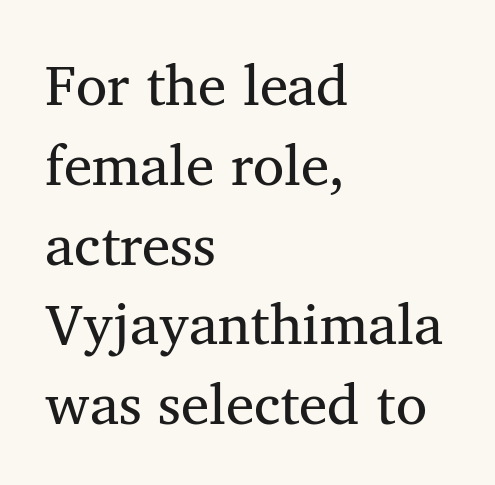
{"serif": "yes", "bold": "no", "weight": "regular", "width": "normal", "stroke_contrast": "medium", "x_height": "medium", "monospaced": "no", "underline": "no", "align": "left", "line_spacing": "normal", "line_spacing_ratio": 1.4, "letter_spacing": "normal", "letter_spacing_em": 0.0, "glyph_px": 57}
